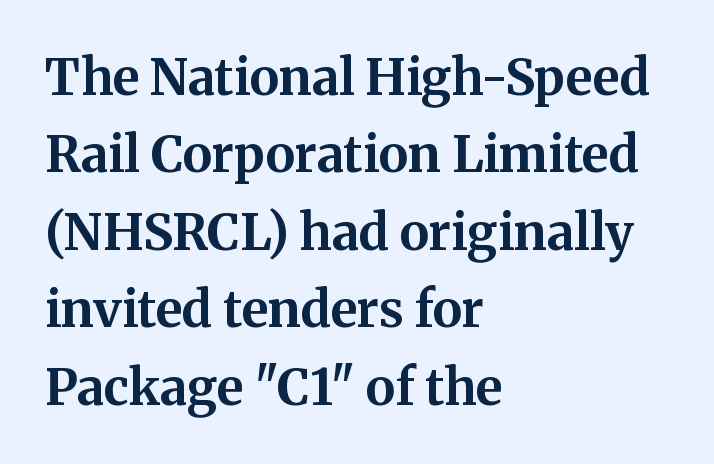
The space beneath each line is pristine and unruled. The passage shown is typed in a proportional face where columns would drift. Yep, those are serifs on the letters. Reading down the column, the eye jumps a familiar distance to each next line. The face used here is rendered with its standard letterfit.
